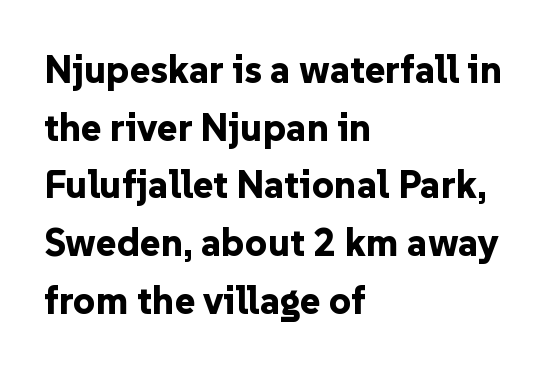
{"serif": "no", "italic": "no", "bold": "yes", "weight": "bold", "width": "normal", "stroke_contrast": "low", "x_height": "medium", "monospaced": "no", "underline": "no", "align": "left", "line_spacing": "normal", "line_spacing_ratio": 1.48, "letter_spacing": "normal", "letter_spacing_em": 0.0, "glyph_px": 39}
